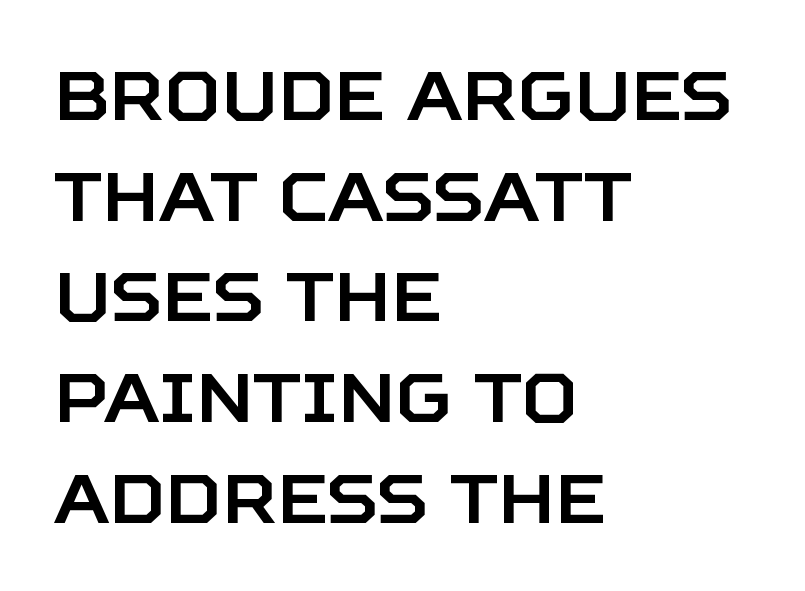
Q: Is the text italic (slanted)? A: No, it is upright.
Q: Is the typeface a serif or a sans-serif typeface? A: Sans-serif.
Q: Is the text underlined? A: No.
Q: How is the paragraph aligned? A: Left-aligned.
Q: Is the spacing between letters normal or unusually wide? A: Normal.
Q: Is the spacing between lines tight, normal or loose? A: Normal.
Q: Width (condensed, normal, or wide)? A: Normal.
Q: Stroke contrast? A: Low.
Q: x-height? A: Large.
Q: Monospaced? A: No.
